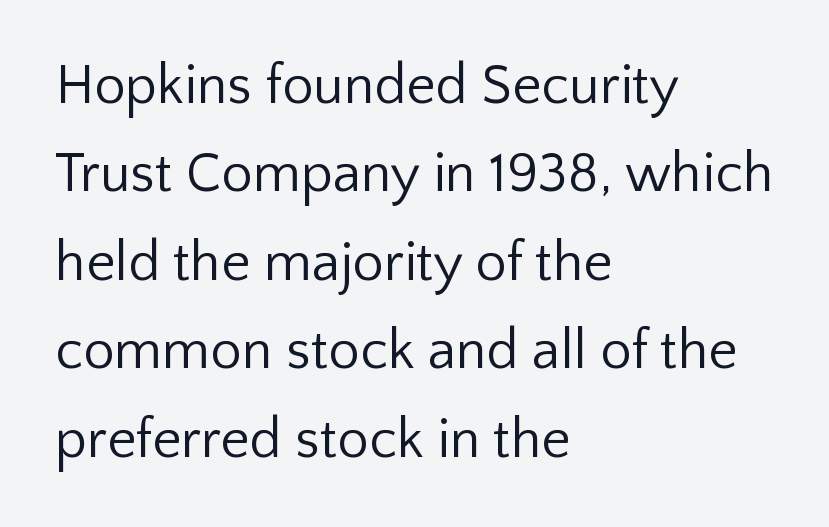
{"serif": "no", "italic": "no", "bold": "no", "weight": "regular", "width": "normal", "stroke_contrast": "low", "x_height": "medium", "monospaced": "no", "underline": "no", "align": "left", "line_spacing": "normal", "line_spacing_ratio": 1.58, "letter_spacing": "normal", "letter_spacing_em": 0.0, "glyph_px": 56}
